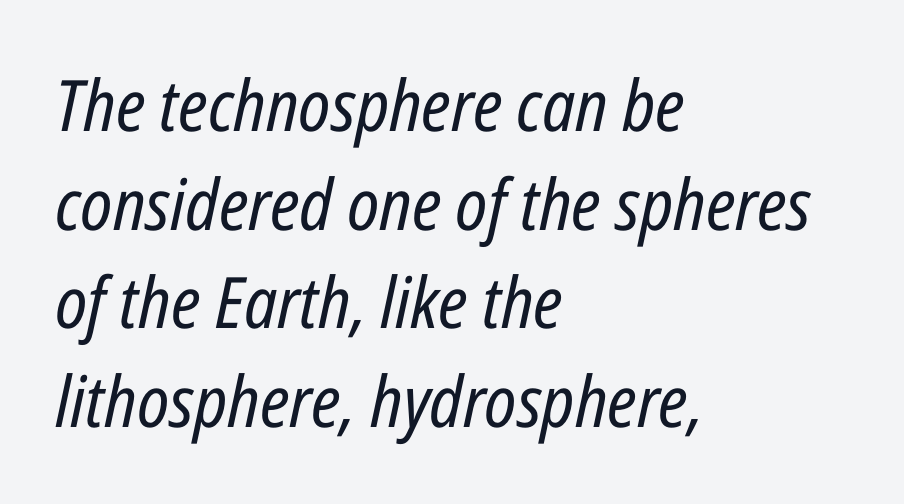
{"italic": "yes", "lean": "right", "slant_degrees": 12, "bold": "no", "weight": "regular", "width": "condensed", "stroke_contrast": "low", "x_height": "medium", "monospaced": "no", "underline": "no", "align": "left", "line_spacing": "normal", "line_spacing_ratio": 1.39, "letter_spacing": "normal", "letter_spacing_em": 0.0, "glyph_px": 71}
